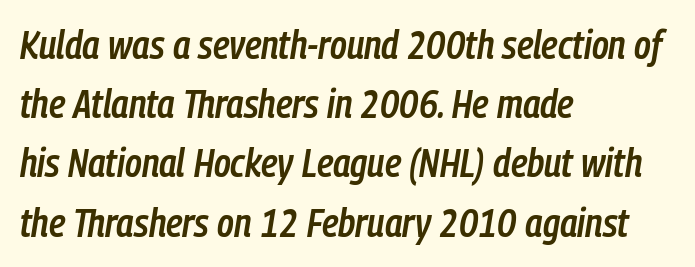
{"italic": "yes", "lean": "right", "slant_degrees": 9, "bold": "semi", "weight": "semibold", "width": "condensed", "stroke_contrast": "low", "x_height": "medium", "monospaced": "no", "underline": "no", "align": "left", "line_spacing": "normal", "line_spacing_ratio": 1.48, "letter_spacing": "normal", "letter_spacing_em": 0.0, "glyph_px": 40}
